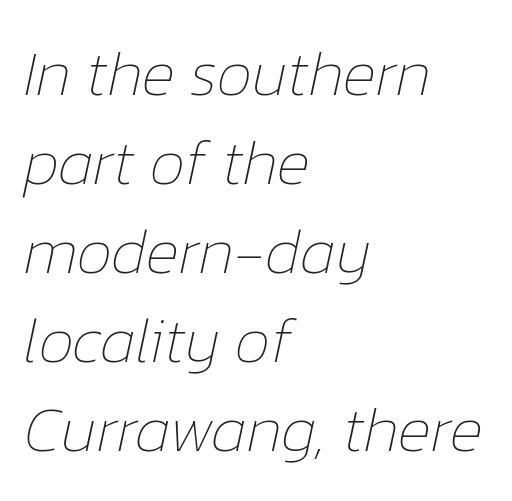
Italic? Definitely — the glyphs are oblique. The passage is arranged the way most books set body copy — flush left. The letterforms sit shoulder to shoulder at normal distance. The typeface has the unassuming heft of standard copy or less. This sample keeps an unexceptional amount of space between lines.
